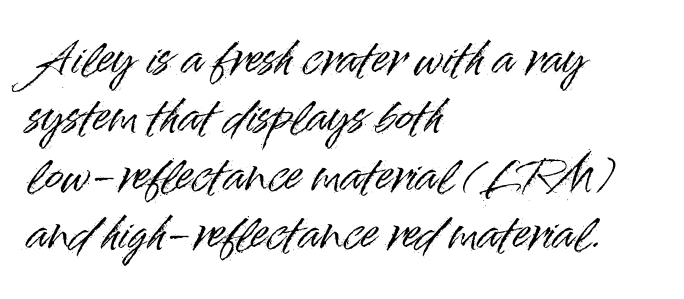
The letters carry no serifs — their stems end cleanly without finishing strokes. You could not count columns in this text — the font is proportionally spaced. What's the leading like? Ordinary, nothing unusual. The specimen omits any rule beneath the text block's lines.
